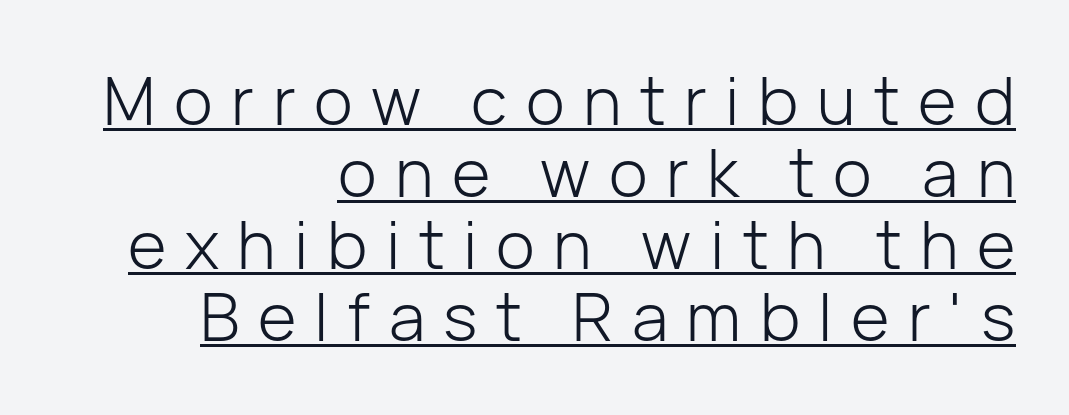
Q: Is the text bold? A: No.
Q: Is the text italic (slanted)? A: No, it is upright.
Q: Is the typeface a serif or a sans-serif typeface? A: Sans-serif.
Q: Is the text underlined? A: Yes.
Q: How is the paragraph aligned? A: Right-aligned.
Q: Is the spacing between letters normal or unusually wide? A: Unusually wide.
Q: Is the spacing between lines tight, normal or loose? A: Tight.
Q: Width (condensed, normal, or wide)? A: Normal.
Q: Stroke contrast? A: Low.
Q: x-height? A: Medium.
Q: Monospaced? A: No.
